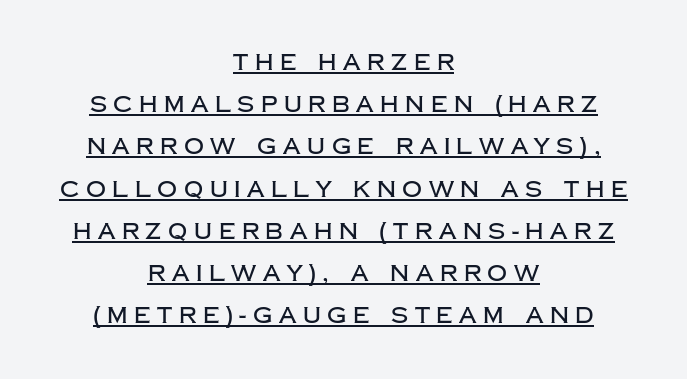
The image shows 22 px text type, upright; set centered, loose line spacing (1.92x), unusually wide letter spacing (+0.3 em), underlined.
